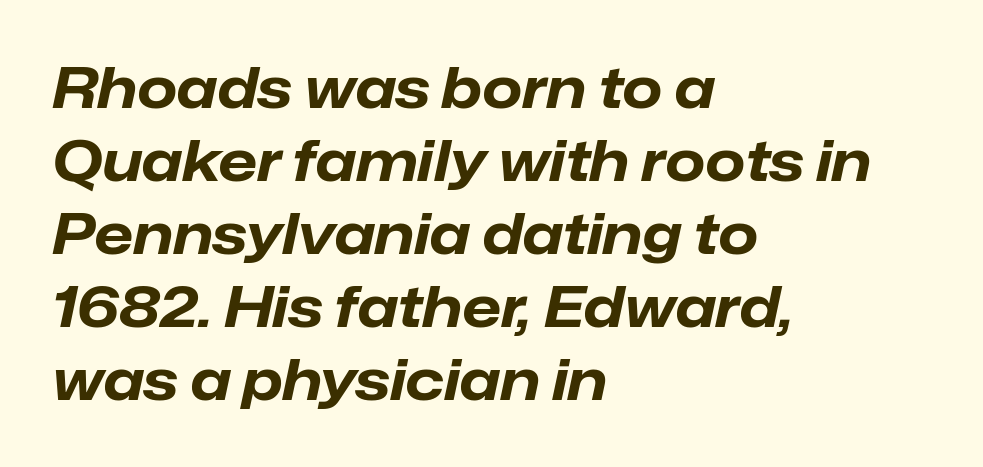
In terms of letterspacing, this is plain default setting. In CSS terms this would be text-align: left. Character widths vary here, with narrow letters taking less room than wide ones. Reading down the column, the eye jumps a familiar distance to each next line. Lines of text with bare space underneath. These lines were composed using italics.
